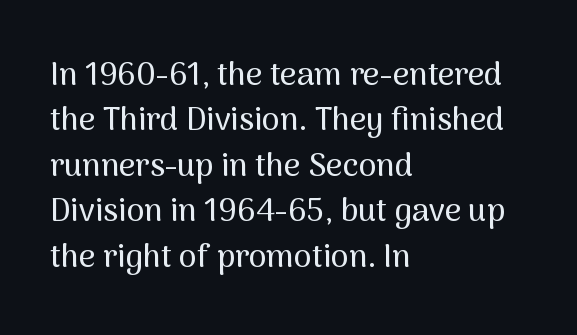
Q: Is the text italic (slanted)? A: No, it is upright.
Q: Is the typeface a serif or a sans-serif typeface? A: Sans-serif.
Q: Is the text underlined? A: No.
Q: How is the paragraph aligned? A: Left-aligned.
Q: Is the spacing between letters normal or unusually wide? A: Normal.
Q: Is the spacing between lines tight, normal or loose? A: Normal.
Q: Width (condensed, normal, or wide)? A: Normal.
Q: Stroke contrast? A: Medium.
Q: x-height? A: Medium.
Q: Monospaced? A: No.
